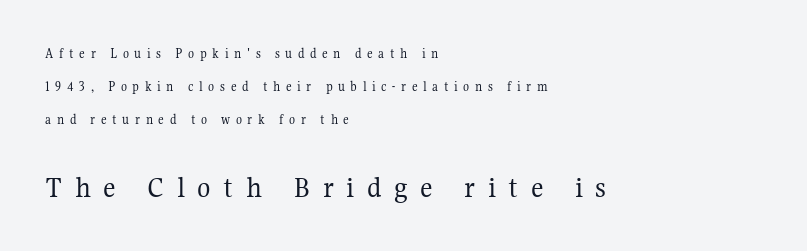
Vertical spacing — loose. Classification — serif. One-word summary of the alignment: left. Scale increases going downward across the two blocks. No word sits above an underline. Inter-character spacing is expanded well beyond the font's built-in metrics.
